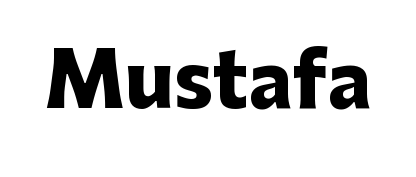
Q: Is the text bold? A: Yes.
Q: Is the text italic (slanted)? A: No, it is upright.
Q: Is the typeface a serif or a sans-serif typeface? A: Sans-serif.
Q: Is the text underlined? A: No.
Q: Is the spacing between letters normal or unusually wide? A: Normal.
Q: Width (condensed, normal, or wide)? A: Normal.
Q: Stroke contrast? A: Low.
Q: x-height? A: Medium.
Q: Monospaced? A: No.
